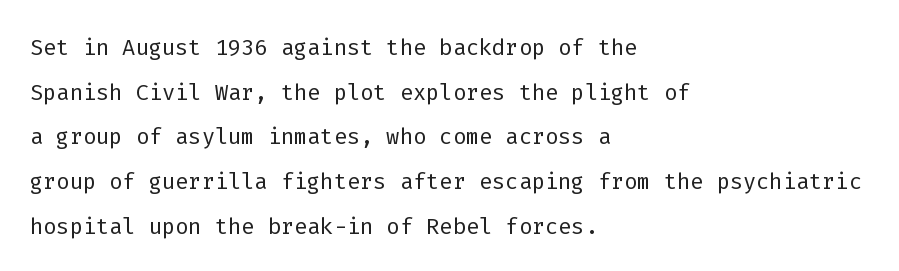
Unmarked baselines from the first word to the last. These lines were composed using upright roman letters. You could count columns in this text — the font is strictly monospaced. Notice how descenders clear the ascenders below comfortably — that's standard leading. Teacher's note: observe the even left margin — that is flush-left alignment. Spacing between characters is what you'd get straight out of the box.
